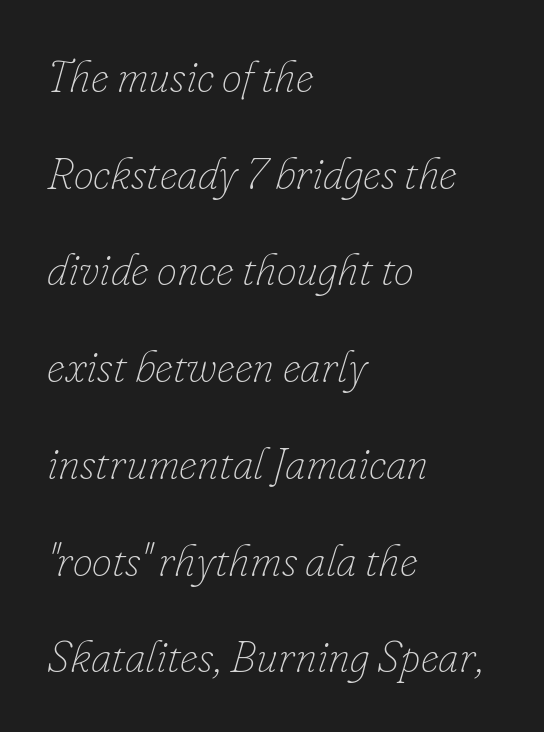
The image shows 45 px thin type, italic (leaning right); set left-aligned, loose line spacing (2.15x), normal letter spacing, not underlined; low stroke contrast and a small x-height.
